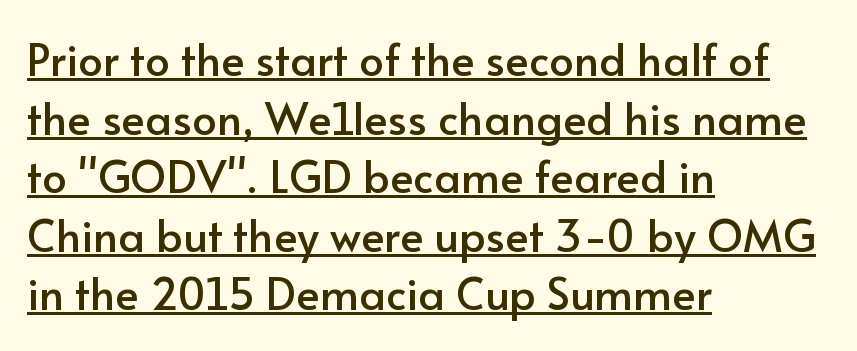
The image shows 44 px sans-serif type, upright; set left-aligned, normal line spacing (1.33x), normal letter spacing, underlined; low stroke contrast and a small x-height.
